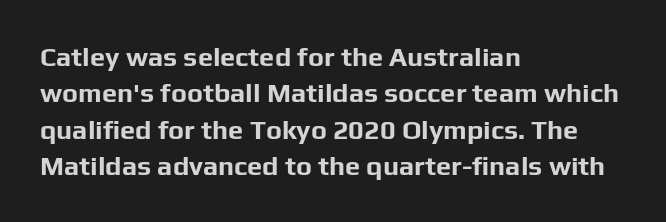
The lettering stays uniformly vertical, giving the passage a roman look. Letters rest on an invisible, unmarked baseline. This block has exactly the height ordinary leading produces. Spacing between characters is what you'd get straight out of the box. Notice how thick the strokes are: this is what a full bold looks like.
